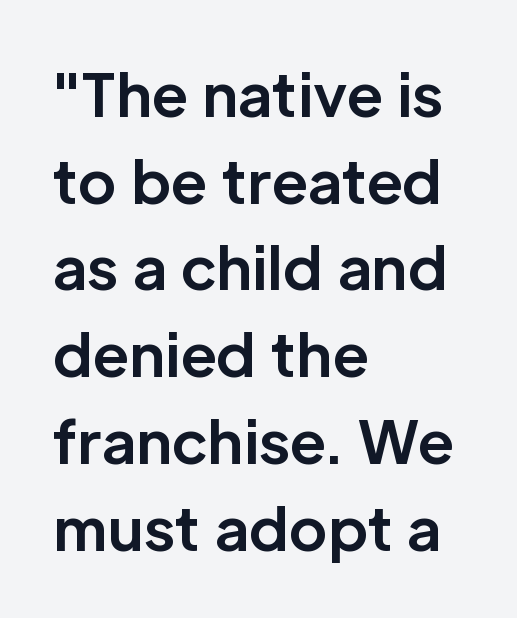
A classic flush-left, rag-right setting is used for this passage. The face used here is proportionally spaced, like ordinary book or web type. Every letter is thick-stroked: bold, no question. Letterform terminals end flat and unadorned throughout the passage. Notice how the stems are strictly vertical — no italics here.
